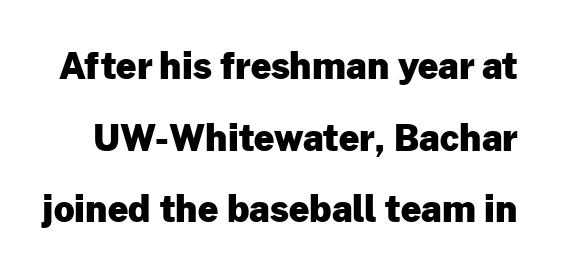
Q: Is the text bold? A: Yes.
Q: Is the text italic (slanted)? A: No, it is upright.
Q: Is the typeface a serif or a sans-serif typeface? A: Sans-serif.
Q: Is the text underlined? A: No.
Q: Is the spacing between letters normal or unusually wide? A: Normal.
Q: Is the spacing between lines tight, normal or loose? A: Loose.
Q: Width (condensed, normal, or wide)? A: Normal.
Q: Stroke contrast? A: Low.
Q: x-height? A: Medium.
Q: Monospaced? A: No.
